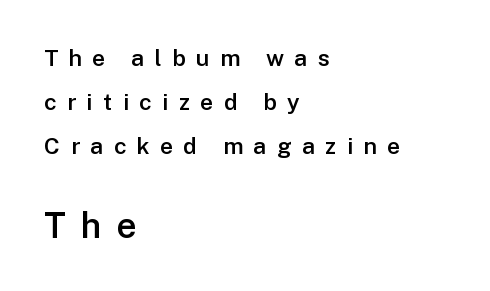
The image shows 35 px semibold sans-serif type, upright; set left-aligned, loose line spacing (1.92x), unusually wide letter spacing (+0.45 em), not underlined; the second (bottom) block is 1.52x larger; low stroke contrast and a medium x-height.
